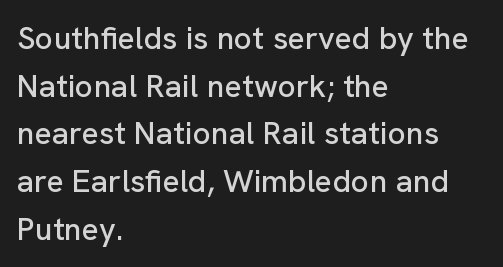
Ascenders rise straight up at ninety degrees. Horizontally, the lines are justified to the leading edge only. Interline gaps are of average width in this sample. Rule under the text: the space is simply empty. Nothing sits at the stroke ends, so this counts as sans-serif.
